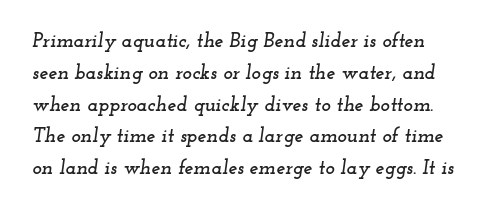
Rendered with sloped, italic letterforms. The block of text has a typical density, with ordinary space between rows. The gap between lines stays unmarked. These lines keep a tight, regular rhythm from letter to letter.
